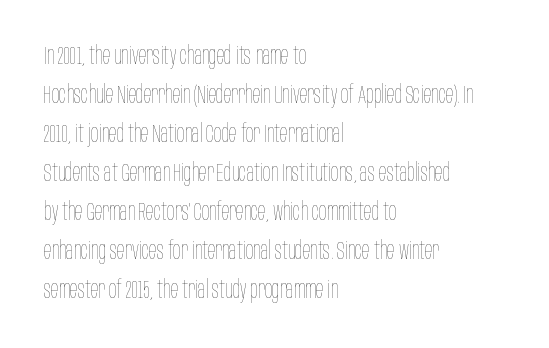
The image shows 25 px text type, upright; set left-aligned, normal line spacing (1.56x), normal letter spacing, not underlined.
